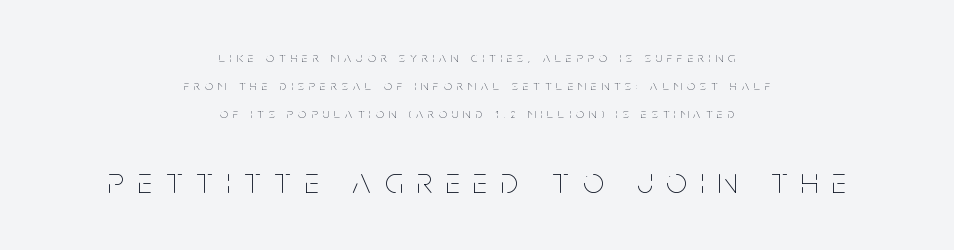
A student would notice the bottom passage is typeset larger than what precedes it. The axis of the letterforms is exactly vertical. This rendering uses center alignment, leaving both contours irregular but symmetric. Note the varied advance widths — an 'i' is clearly narrower than an 'm'.
